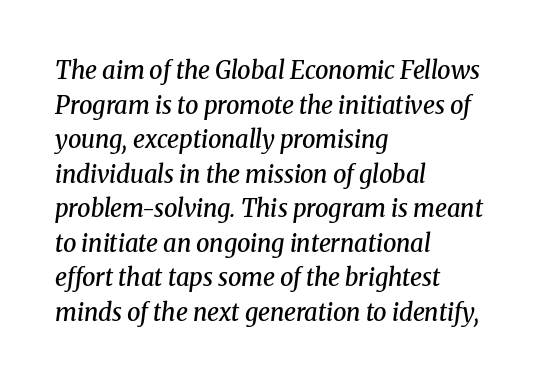
The image shows 24 px text type, italic (leaning right); set left-aligned, normal line spacing (1.44x), normal letter spacing, not underlined.
